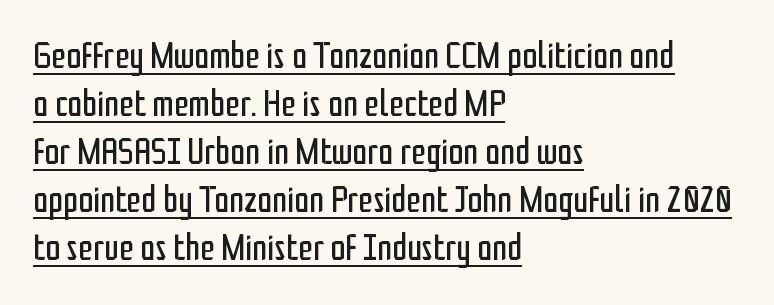
Q: Is the text bold? A: No.
Q: Is the text italic (slanted)? A: No, it is upright.
Q: Is the typeface a serif or a sans-serif typeface? A: Sans-serif.
Q: Is the text underlined? A: Yes.
Q: How is the paragraph aligned? A: Left-aligned.
Q: Is the spacing between letters normal or unusually wide? A: Normal.
Q: Is the spacing between lines tight, normal or loose? A: Normal.
Q: Width (condensed, normal, or wide)? A: Condensed.
Q: Stroke contrast? A: Low.
Q: x-height? A: Medium.
Q: Monospaced? A: No.
